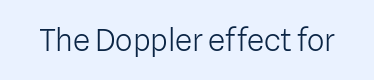
The image shows 31 px light sans-serif type, upright; set normal letter spacing, not underlined; low stroke contrast and a medium x-height.
